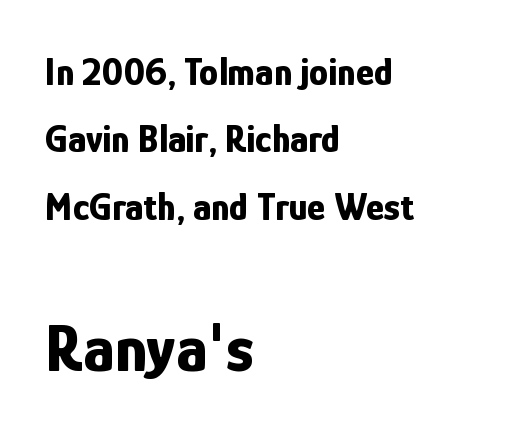
Varying glyph widths throughout — classic text-font behaviour. Of the two passages, the one underneath uses the larger point size. The sample has been set heavy, in full bold. Visually the block forms a straight wall on the left and a jagged coastline on the right.
